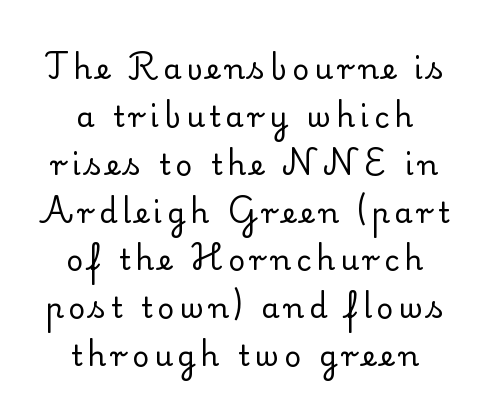
The paragraph has two soft edges and a firm central axis. Every character sits straight up, as roman type does. Words float on clear page, feet unadorned. No heavy texture on the line: the type isn't bold. Are there feet on the stems? There are — it's a serif.
